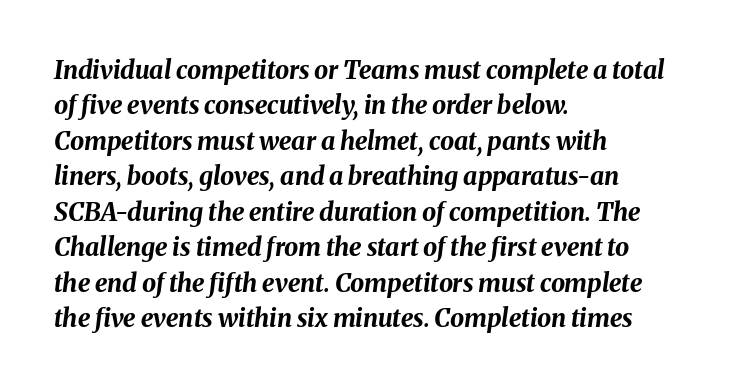
{"italic": "yes", "lean": "right", "slant_degrees": 8, "bold": "yes", "underline": "no", "align": "left", "line_spacing": "normal", "line_spacing_ratio": 1.42, "letter_spacing": "normal", "letter_spacing_em": 0.0, "glyph_px": 25}
